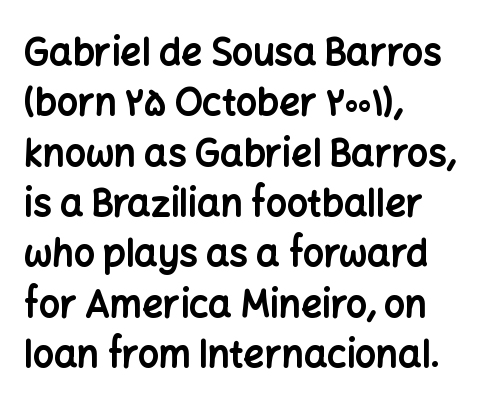
Designer's note — italics off, roman on. Leading matches the norm, producing a regular column. Students, this is bold: see how much ink each stroke carries. Character widths vary here, with narrow letters taking less room than wide ones. The passage is arranged the way most books set body copy — flush left. Nope, no serifs anywhere on these letters.
